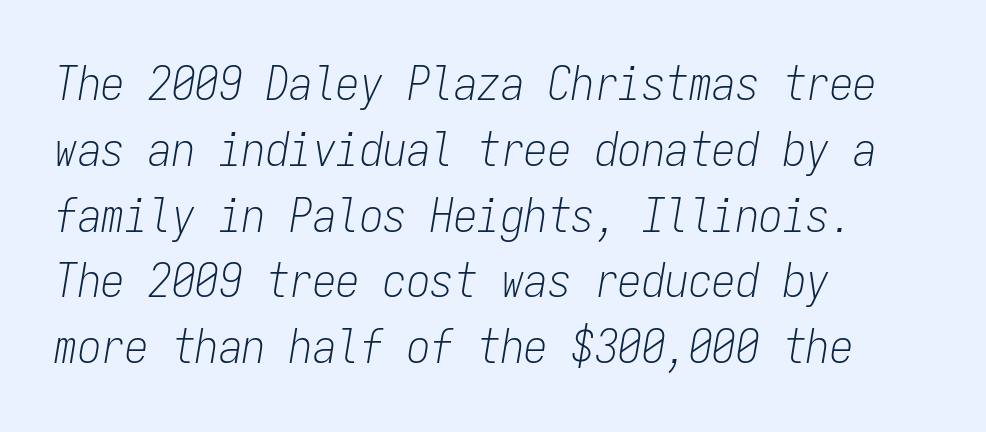
Q: Is the text bold? A: No.
Q: Is the text italic (slanted)? A: Yes, it leans right by about 9 degrees.
Q: Is the text underlined? A: No.
Q: How is the paragraph aligned? A: Left-aligned.
Q: Is the spacing between letters normal or unusually wide? A: Normal.
Q: Is the spacing between lines tight, normal or loose? A: Normal.
Q: Width (condensed, normal, or wide)? A: Condensed.
Q: Stroke contrast? A: Low.
Q: x-height? A: Medium.
Q: Monospaced? A: Yes.
